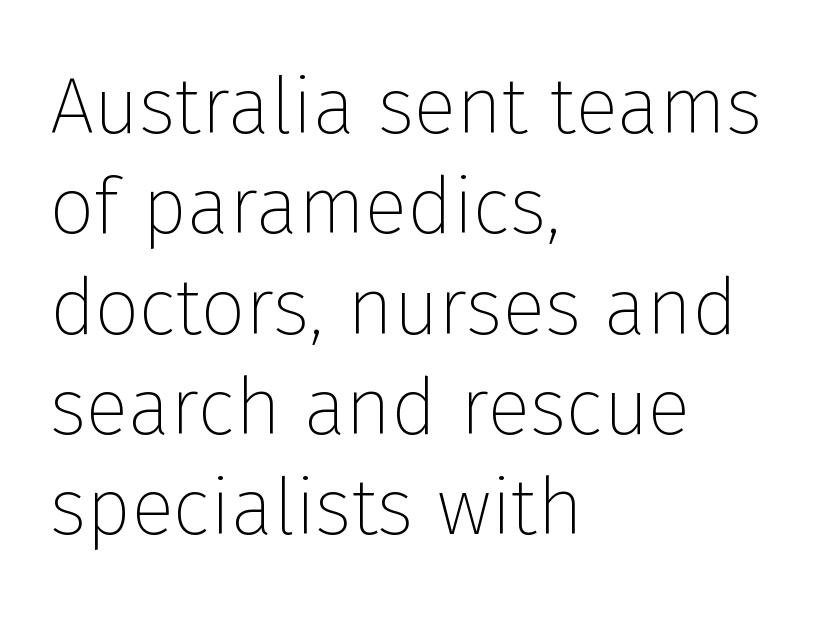
Stems and bowls with no extra thickness — not bold. If you measured baseline to baseline, you'd find a middling distance. The compositor pushed each line to the left boundary. Italic: no, the glyphs are upright roman. Check the space under the baseline: it is left empty.
